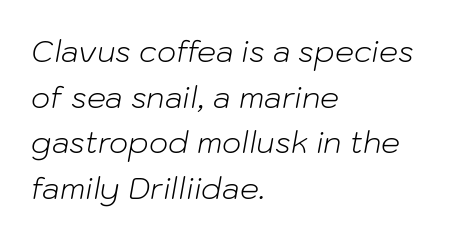
The rendering applies a slant to the glyphs. These lines stack with their left ends in a neat column. Weight class: somewhere from thin through regular. Compared with typical body copy, the letter spacing here is the same. Normally led — the rows are evenly, conventionally spaced. The passage shown is not underscored anywhere.
